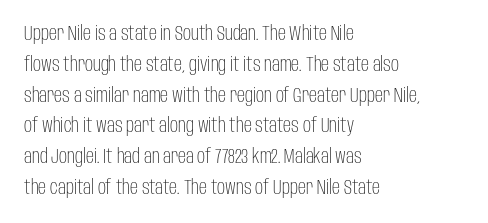
Q: Is the text bold? A: No.
Q: Is the text italic (slanted)? A: No, it is upright.
Q: Is the text underlined? A: No.
Q: How is the paragraph aligned? A: Left-aligned.
Q: Is the spacing between letters normal or unusually wide? A: Normal.
Q: Is the spacing between lines tight, normal or loose? A: Normal.
